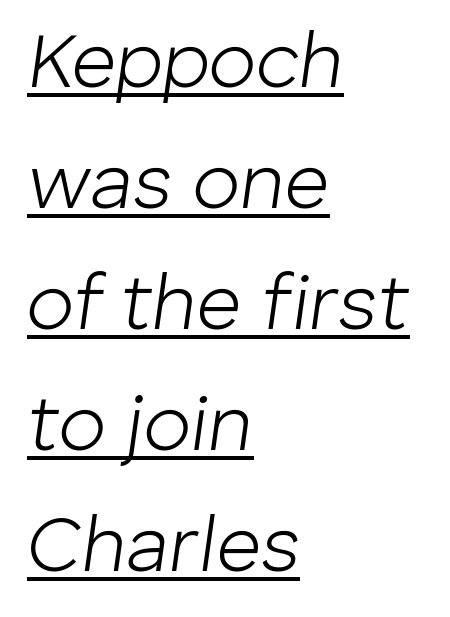
Letters have the restrained weight of plain body copy at most. In CSS terms this would be text-align: left. When letters slant like this, we call the style italic. The specimen includes a rule beneath the text block's lines.
